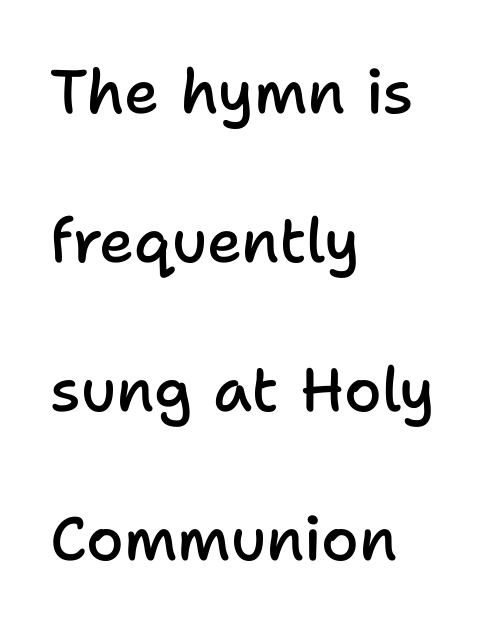
Q: Is the text bold? A: Semi-bold.
Q: Is the text italic (slanted)? A: No, it is upright.
Q: Is the typeface a serif or a sans-serif typeface? A: Sans-serif.
Q: Is the text underlined? A: No.
Q: How is the paragraph aligned? A: Left-aligned.
Q: Is the spacing between letters normal or unusually wide? A: Normal.
Q: Is the spacing between lines tight, normal or loose? A: Loose.
Q: Width (condensed, normal, or wide)? A: Normal.
Q: Stroke contrast? A: Low.
Q: x-height? A: Medium.
Q: Monospaced? A: No.
